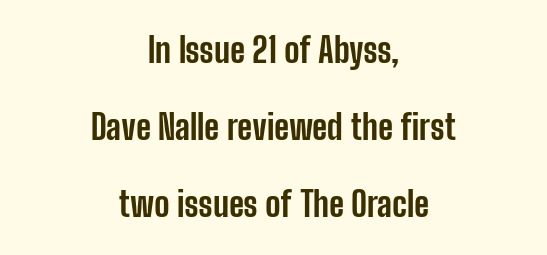
The image shows 34 px bold, condensed sans-serif type, upright; set centered, loose line spacing (2.27x), normal letter spacing, not underlined; low stroke contrast and a medium x-height.
